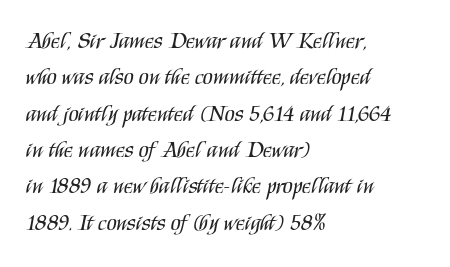
Compared with typical paragraphs, the rows here are spaced about the same. The letterforms sit at book weight or below. The lines are quadded left. Check the space under the baseline: it is left empty. Tracking value appears to be zero — textbook default spacing.
